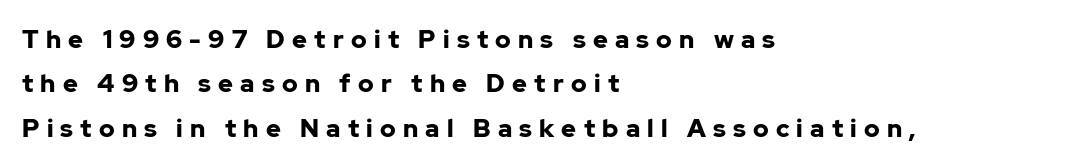
{"italic": "no", "bold": "yes", "underline": "no", "align": "left", "line_spacing_ratio": 1.78, "letter_spacing": "wide", "letter_spacing_em": 0.29, "glyph_px": 25}
